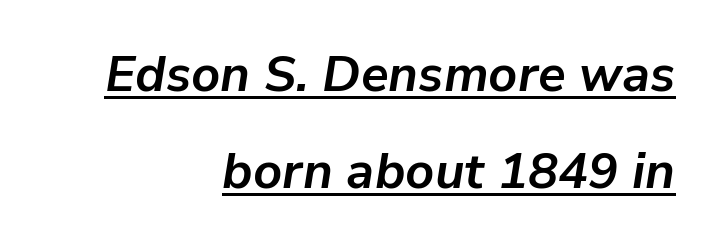
The image shows 50 px bold type, italic (leaning right); set right-aligned, loose line spacing (1.94x), normal letter spacing, underlined; low stroke contrast and a medium x-height.
